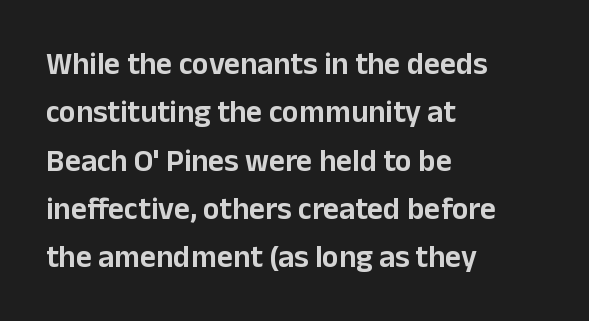
Q: Is the text italic (slanted)? A: No, it is upright.
Q: Is the typeface a serif or a sans-serif typeface? A: Sans-serif.
Q: Is the text underlined? A: No.
Q: How is the paragraph aligned? A: Left-aligned.
Q: Is the spacing between letters normal or unusually wide? A: Normal.
Q: Is the spacing between lines tight, normal or loose? A: Normal.
Q: Width (condensed, normal, or wide)? A: Normal.
Q: Stroke contrast? A: Low.
Q: x-height? A: Medium.
Q: Monospaced? A: No.
